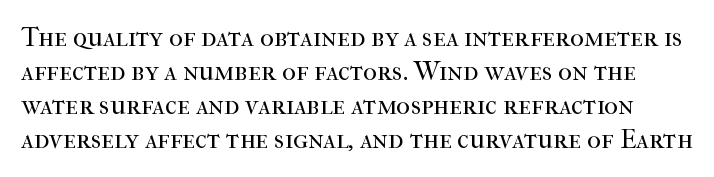
The foot of each line stays bare and open. Stems and bowls with no extra thickness — not bold. The space between consecutive lines is moderate. Posture: straight, roman, zero tilt.
